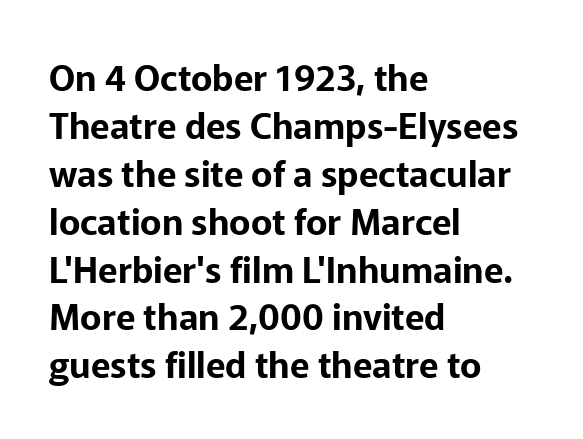
Just letters on the line, the space beneath them empty. This is roman type, the default non-slanted kind. Looks like regular typesetting: each glyph gets only the width it needs. Short note: letters normally spaced. This sample is left-justified, so line endings fall wherever the words run out. Vertical spacing — default.
